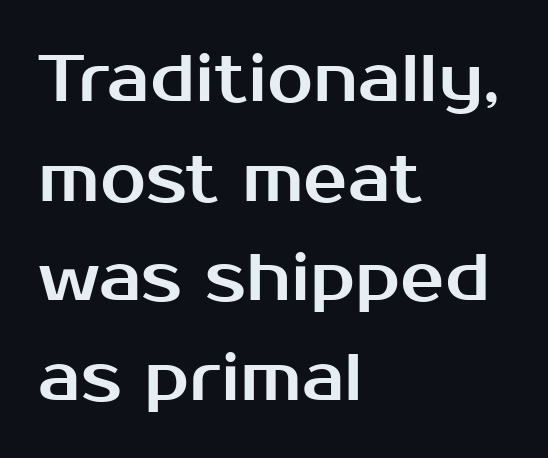
Q: Is the text italic (slanted)? A: No, it is upright.
Q: Is the typeface a serif or a sans-serif typeface? A: Sans-serif.
Q: Is the text underlined? A: No.
Q: How is the paragraph aligned? A: Left-aligned.
Q: Is the spacing between letters normal or unusually wide? A: Normal.
Q: Is the spacing between lines tight, normal or loose? A: Normal.
Q: Width (condensed, normal, or wide)? A: Normal.
Q: Stroke contrast? A: Medium.
Q: x-height? A: Medium.
Q: Monospaced? A: No.
